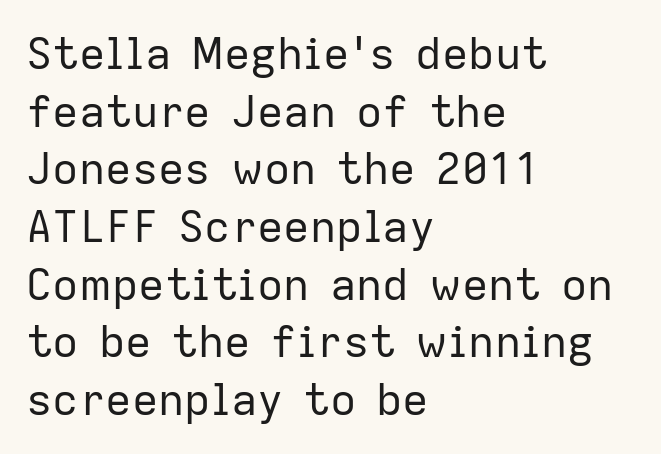
Q: Is the text bold? A: No.
Q: Is the text italic (slanted)? A: No, it is upright.
Q: Is the typeface a serif or a sans-serif typeface? A: Sans-serif.
Q: Is the text underlined? A: No.
Q: How is the paragraph aligned? A: Left-aligned.
Q: Is the spacing between letters normal or unusually wide? A: Normal.
Q: Is the spacing between lines tight, normal or loose? A: Normal.
Q: Width (condensed, normal, or wide)? A: Normal.
Q: Stroke contrast? A: Low.
Q: x-height? A: Medium.
Q: Monospaced? A: No.
